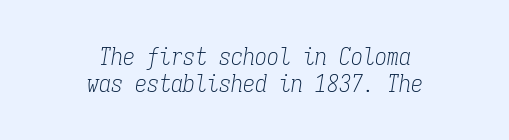
{"italic": "yes", "lean": "right", "slant_degrees": 9, "bold": "no", "underline": "no", "align": "center", "line_spacing": "tight", "line_spacing_ratio": 1.12, "letter_spacing": "normal", "letter_spacing_em": 0.0, "glyph_px": 24}
